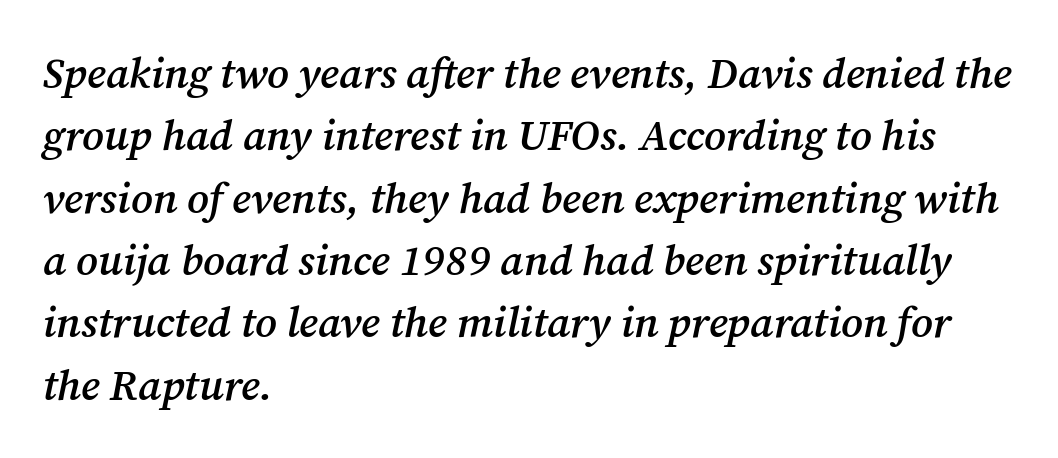
Q: Is the text bold? A: Semi-bold.
Q: Is the text italic (slanted)? A: Yes, it leans right by about 12 degrees.
Q: Is the typeface a serif or a sans-serif typeface? A: Serif.
Q: Is the text underlined? A: No.
Q: How is the paragraph aligned? A: Left-aligned.
Q: Is the spacing between letters normal or unusually wide? A: Normal.
Q: Is the spacing between lines tight, normal or loose? A: Normal.
Q: Width (condensed, normal, or wide)? A: Normal.
Q: Stroke contrast? A: Medium.
Q: x-height? A: Medium.
Q: Monospaced? A: No.
